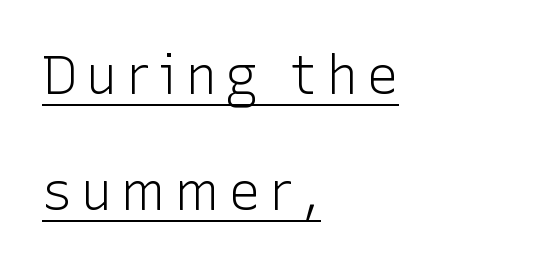
{"serif": "no", "italic": "no", "bold": "no", "weight": "light", "width": "normal", "stroke_contrast": "low", "x_height": "medium", "monospaced": "no", "underline": "yes", "align": "left", "line_spacing": "loose", "line_spacing_ratio": 2.15, "glyph_px": 54}
